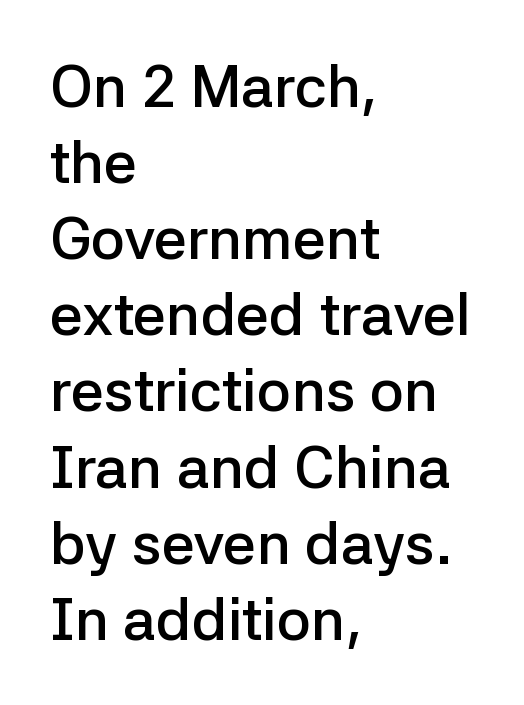
A somewhat darkened texture: the type is semibold rather than bold. What kind of face is this? One without serifs — a sans. Normally led — the rows are evenly, conventionally spaced. The passage is arranged the way most books set body copy — flush left.
